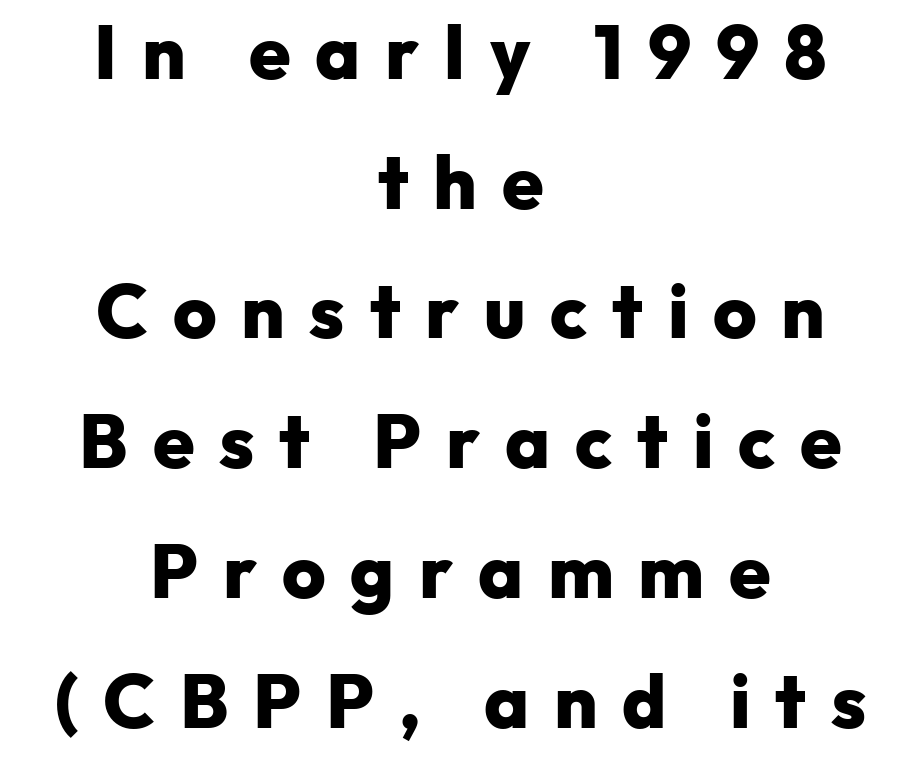
{"serif": "no", "italic": "no", "bold": "yes", "weight": "heavy", "width": "normal", "stroke_contrast": "low", "x_height": "medium", "monospaced": "no", "underline": "no", "align": "center", "line_spacing_ratio": 1.73, "letter_spacing": "wide", "letter_spacing_em": 0.33, "glyph_px": 75}
